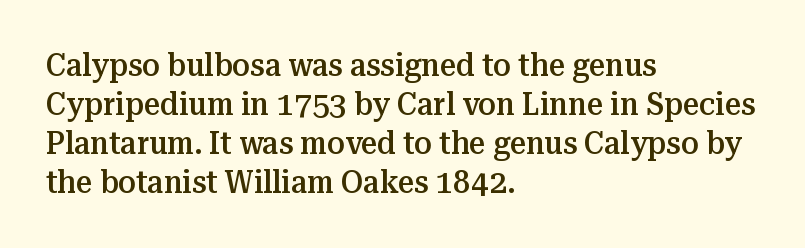
Q: Is the text bold? A: Semi-bold.
Q: Is the text italic (slanted)? A: No, it is upright.
Q: Is the typeface a serif or a sans-serif typeface? A: Serif.
Q: Is the text underlined? A: No.
Q: How is the paragraph aligned? A: Left-aligned.
Q: Is the spacing between letters normal or unusually wide? A: Normal.
Q: Width (condensed, normal, or wide)? A: Normal.
Q: Stroke contrast? A: Medium.
Q: x-height? A: Medium.
Q: Monospaced? A: No.
